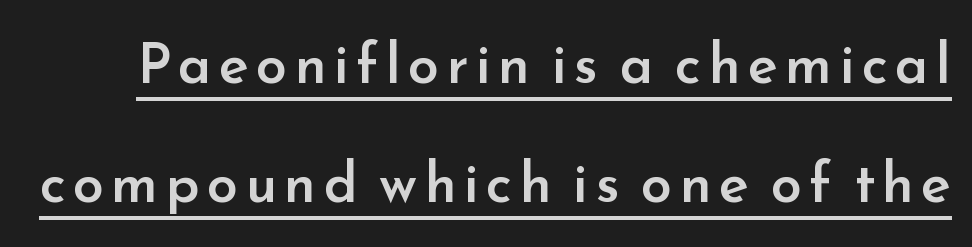
{"serif": "no", "italic": "no", "bold": "semi", "weight": "semibold", "width": "normal", "stroke_contrast": "low", "x_height": "small", "monospaced": "no", "underline": "yes", "line_spacing": "loose", "line_spacing_ratio": 2.13, "glyph_px": 56}
